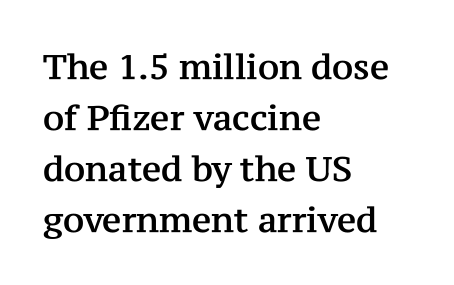
{"serif": "yes", "italic": "no", "width": "normal", "stroke_contrast": "medium", "x_height": "medium", "monospaced": "no", "underline": "no", "align": "left", "line_spacing": "normal", "line_spacing_ratio": 1.5, "letter_spacing": "normal", "letter_spacing_em": 0.0, "glyph_px": 34}
